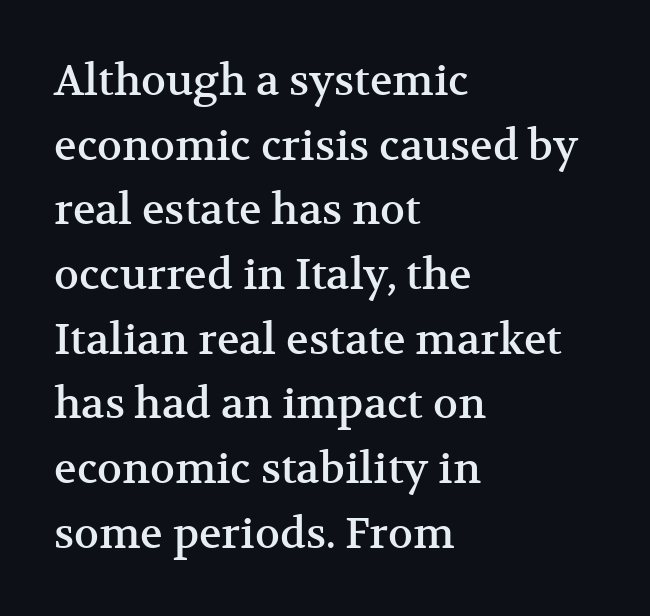
The image shows 42 px serif type, upright; set left-aligned, normal line spacing (1.54x), normal letter spacing, not underlined; medium stroke contrast and a medium x-height.
